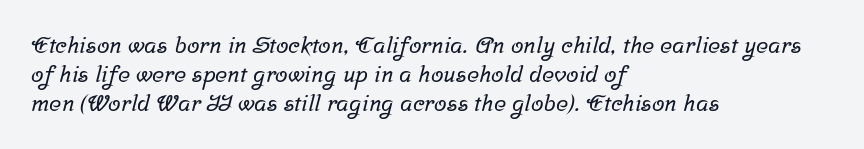
This rendering features lettering with no underline. Leading: standard. This rendering uses left alignment, leaving the right contour irregular. The passage shown has conventional tracking throughout.
